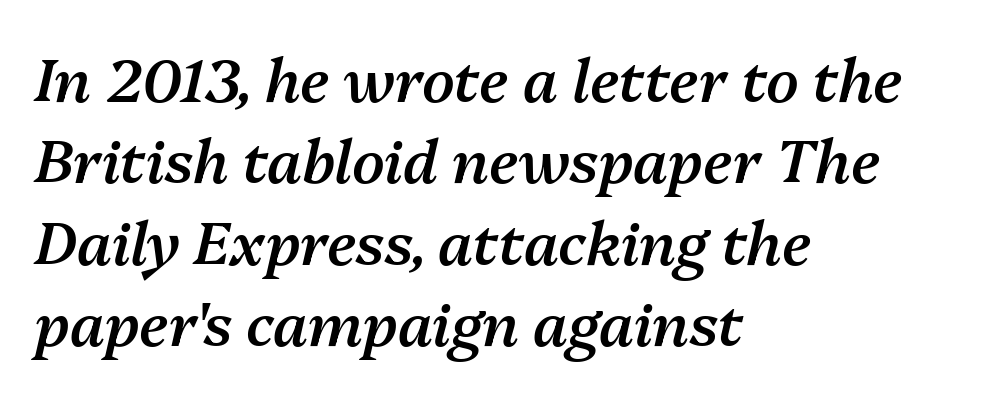
Casual observation: everything's shoved over to the left. Italic? Definitely — the glyphs are oblique. Leading: standard. The strokes are fattened partway — semibold, not bold. You could not count columns in this text — the font is proportionally spaced. The zone under the glyphs is completely vacant.
